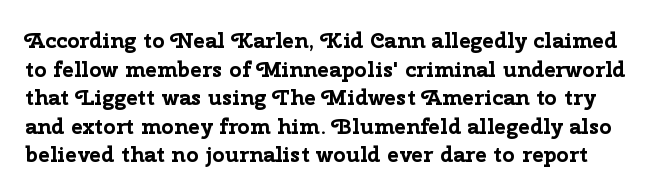
{"italic": "no", "bold": "yes", "underline": "no", "line_spacing": "normal", "line_spacing_ratio": 1.3, "letter_spacing": "normal", "letter_spacing_em": 0.0, "glyph_px": 22}
